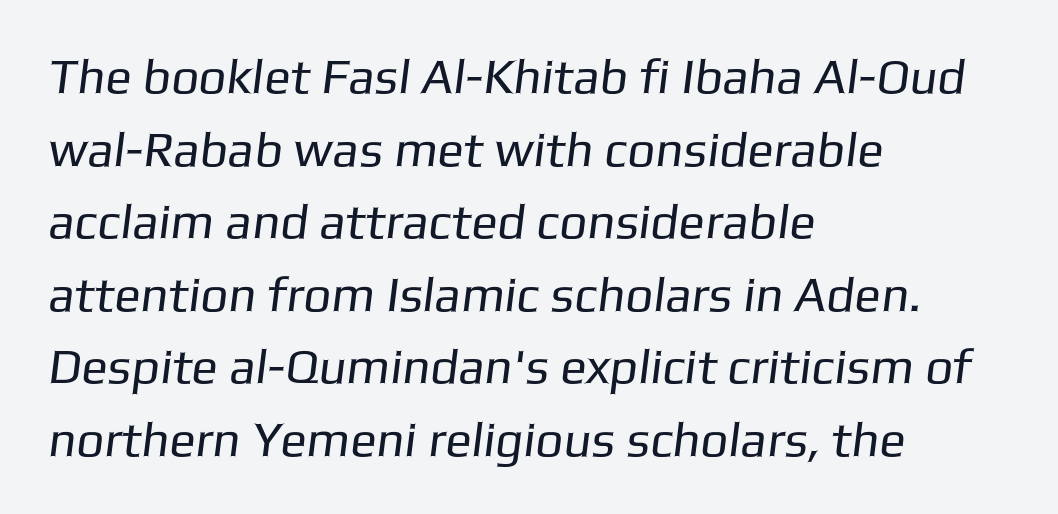
Q: Is the text bold? A: No.
Q: Is the typeface a serif or a sans-serif typeface? A: Sans-serif.
Q: Is the text underlined? A: No.
Q: How is the paragraph aligned? A: Left-aligned.
Q: Is the spacing between letters normal or unusually wide? A: Normal.
Q: Is the spacing between lines tight, normal or loose? A: Normal.
Q: Width (condensed, normal, or wide)? A: Normal.
Q: Stroke contrast? A: Low.
Q: x-height? A: Medium.
Q: Monospaced? A: No.
